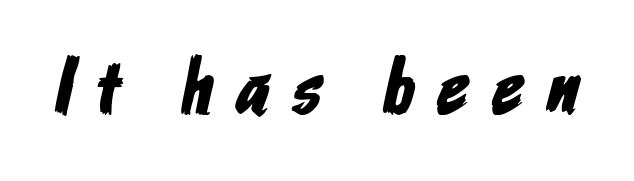
Q: Is the typeface a serif or a sans-serif typeface? A: Sans-serif.
Q: Is the text underlined? A: No.
Q: Is the spacing between letters normal or unusually wide? A: Unusually wide.
Q: Width (condensed, normal, or wide)? A: Condensed.
Q: Stroke contrast? A: Low.
Q: x-height? A: Medium.
Q: Monospaced? A: No.
